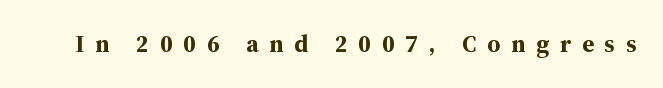
Tall strokes in this sample are plumb rather than angled. In terms of weight, the rendering is a true, heavy bold. The glyphs are unaccompanied by any horizontal stroke below them. How are the letters spaced? Widely, with obvious added tracking.
